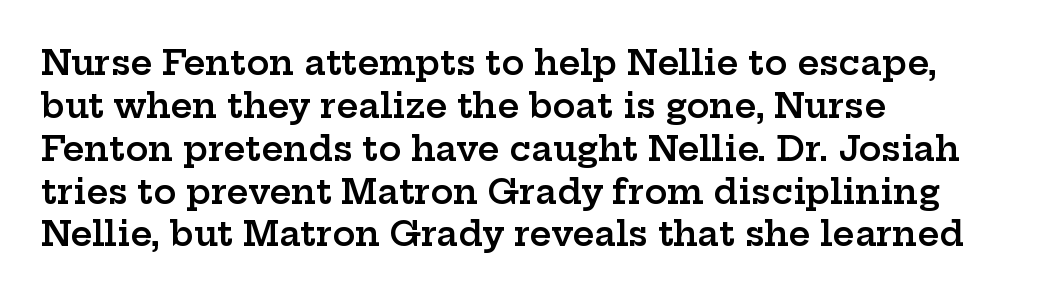
Q: Is the text bold? A: Semi-bold.
Q: Is the text italic (slanted)? A: No, it is upright.
Q: Is the typeface a serif or a sans-serif typeface? A: Serif.
Q: Is the text underlined? A: No.
Q: How is the paragraph aligned? A: Left-aligned.
Q: Is the spacing between letters normal or unusually wide? A: Normal.
Q: Is the spacing between lines tight, normal or loose? A: Normal.
Q: Width (condensed, normal, or wide)? A: Wide.
Q: Stroke contrast? A: Low.
Q: x-height? A: Medium.
Q: Monospaced? A: No.
